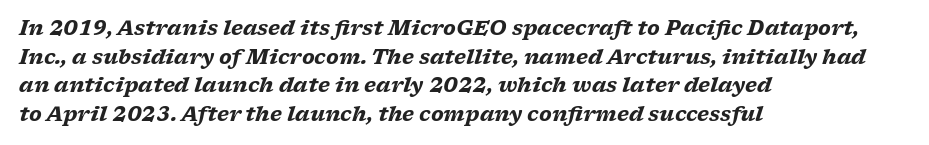
The image shows 20 px bold type, italic (leaning right); set left-aligned, normal line spacing (1.43x), normal letter spacing, not underlined.
